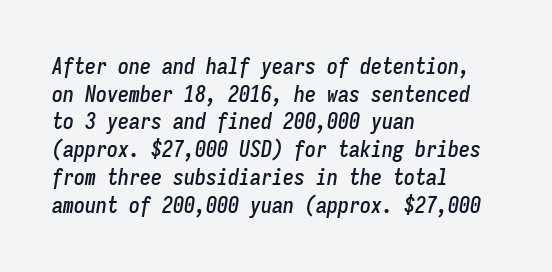
The image shows 22 px text type, italic (leaning right); set left-aligned, normal line spacing (1.26x), normal letter spacing, not underlined.
